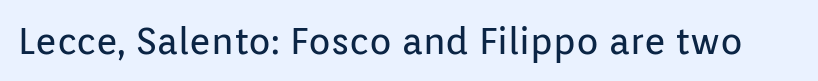
Q: Is the text bold? A: No.
Q: Is the text italic (slanted)? A: No, it is upright.
Q: Is the typeface a serif or a sans-serif typeface? A: Sans-serif.
Q: Is the text underlined? A: No.
Q: Is the spacing between letters normal or unusually wide? A: Normal.
Q: Width (condensed, normal, or wide)? A: Normal.
Q: Stroke contrast? A: Low.
Q: x-height? A: Medium.
Q: Monospaced? A: No.
